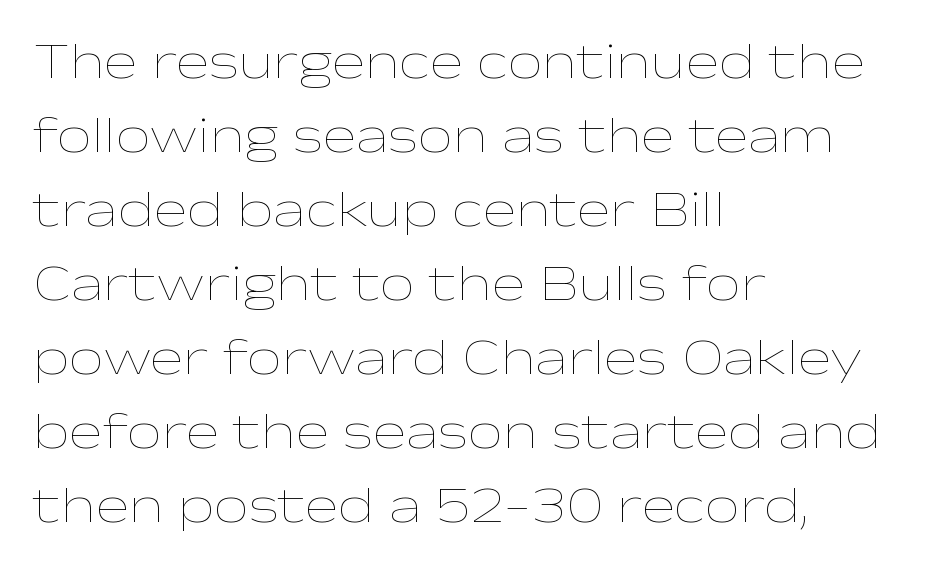
{"italic": "no", "bold": "no", "weight": "thin", "width": "wide", "stroke_contrast": "low", "x_height": "medium", "monospaced": "no", "underline": "no", "align": "left", "line_spacing": "normal", "line_spacing_ratio": 1.48, "letter_spacing": "normal", "letter_spacing_em": 0.0, "glyph_px": 50}
